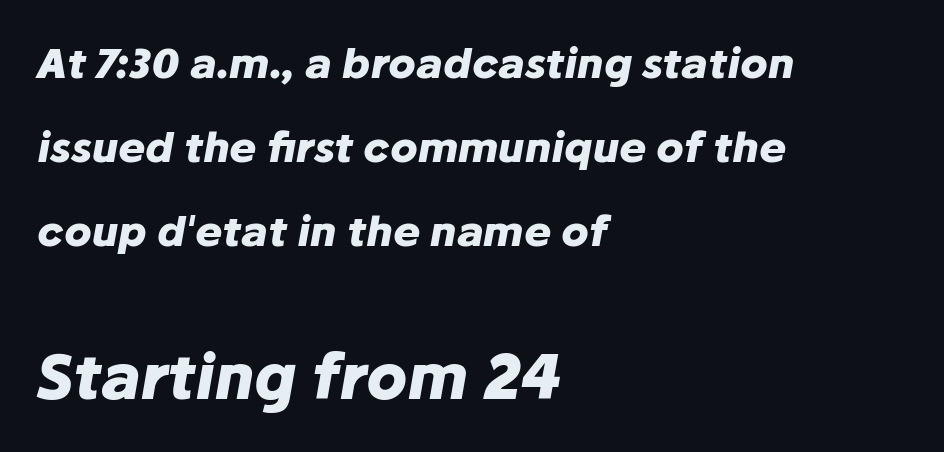
Q: Is the text bold? A: Yes.
Q: Is the text italic (slanted)? A: Yes, it leans right by about 10 degrees.
Q: Is the text underlined? A: No.
Q: How is the paragraph aligned? A: Left-aligned.
Q: Is the spacing between letters normal or unusually wide? A: Normal.
Q: Is the spacing between lines tight, normal or loose? A: Loose.
Q: Which block of text is set in a larger size, the first (top) or the second (bottom)? A: The second (bottom) one.
Q: Width (condensed, normal, or wide)? A: Normal.
Q: Stroke contrast? A: Low.
Q: x-height? A: Medium.
Q: Monospaced? A: No.
